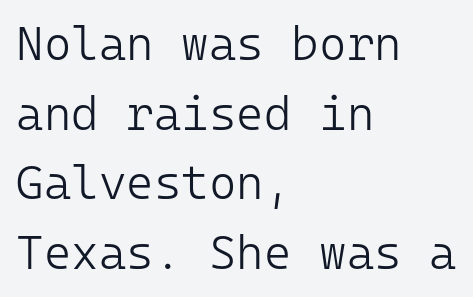
The image shows 47 px light sans-serif type, upright, monospaced; set left-aligned, normal line spacing (1.48x), normal letter spacing, not underlined; low stroke contrast and a medium x-height.
